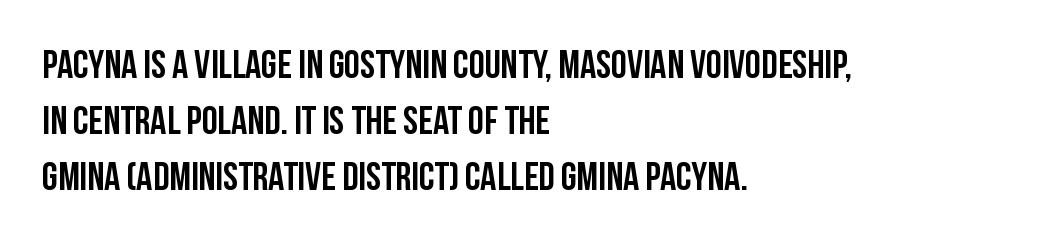
Is there much room between lines? A standard amount, neither cramped nor airy. Type without underlining. Every character sits straight up, as roman type does. Does extra space separate the letters? No, they use regular spacing. Each letter keeps its own natural width here, so spacing adapts to shape.
